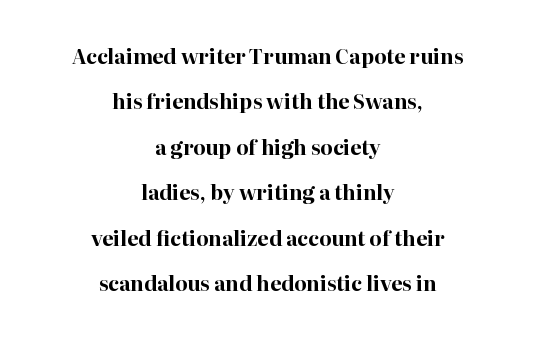
The image shows 20 px bold type, upright; set centered, loose line spacing (2.27x), normal letter spacing, not underlined.
